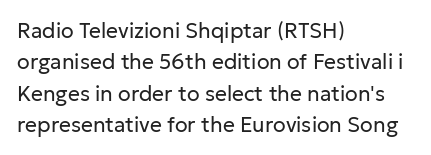
{"italic": "no", "bold": "no", "underline": "no", "align": "left", "line_spacing": "normal", "line_spacing_ratio": 1.49, "letter_spacing": "normal", "letter_spacing_em": 0.0, "glyph_px": 21}
